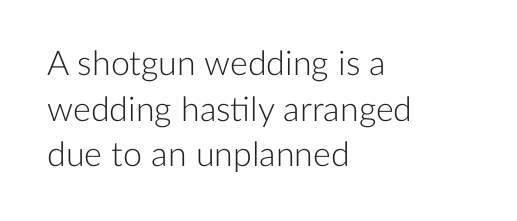
{"serif": "no", "italic": "no", "bold": "no", "weight": "light", "width": "normal", "stroke_contrast": "low", "x_height": "medium", "monospaced": "no", "underline": "no", "align": "left", "line_spacing": "normal", "line_spacing_ratio": 1.34, "letter_spacing": "normal", "letter_spacing_em": 0.0, "glyph_px": 34}
